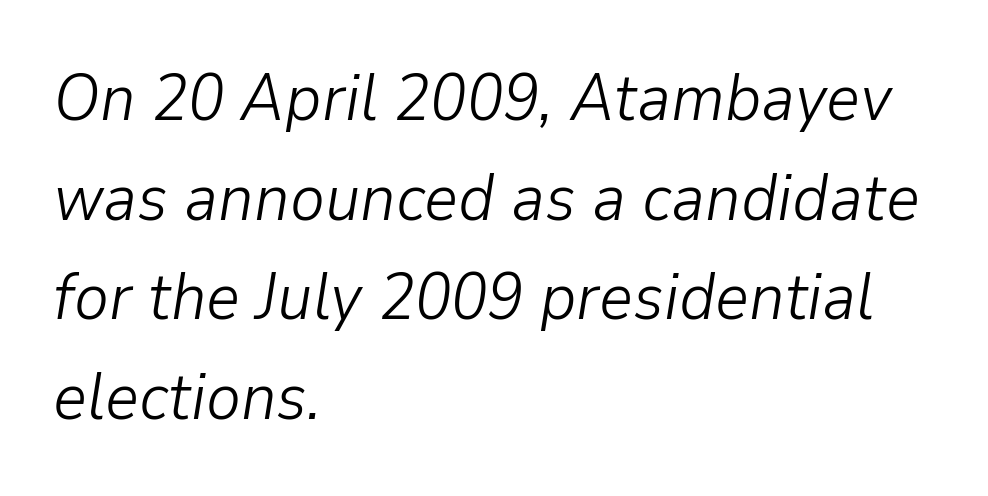
The image shows 66 px light type, italic (leaning right); set left-aligned, normal line spacing (1.51x), normal letter spacing, not underlined; low stroke contrast and a medium x-height.
